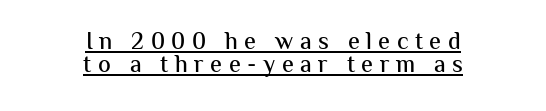
The image shows 24 px text type, upright; set centered, tight line spacing (0.97x), unusually wide letter spacing (+0.27 em), underlined.
